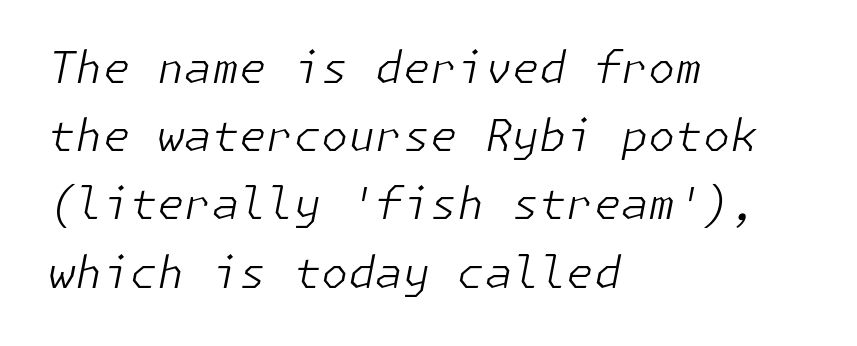
This block has exactly the height ordinary leading produces. Letters rest on an invisible, unmarked baseline. No extra tracking has been applied to these lines. The rendering applies a slant to the glyphs.
